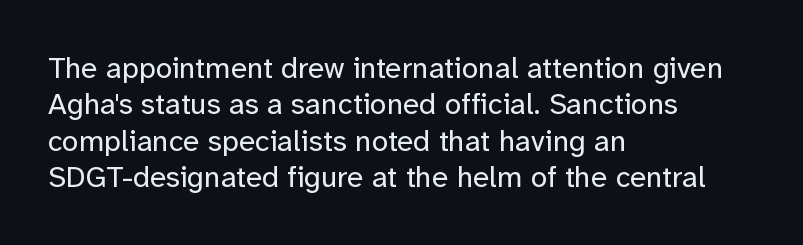
Do the characters align in a grid? No, the font is proportional. Do the letters lean? They stand straight. Alignment: flush left. Glyph-to-glyph distance matches everyday printed text. The passage shown is typeset with a sans-serif family.
